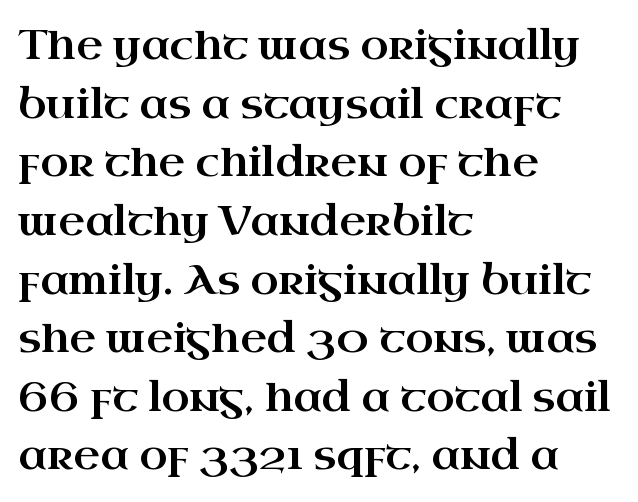
The image shows 41 px wide serif type, upright; set left-aligned, normal line spacing (1.43x), normal letter spacing, not underlined; high stroke contrast and a small x-height.
